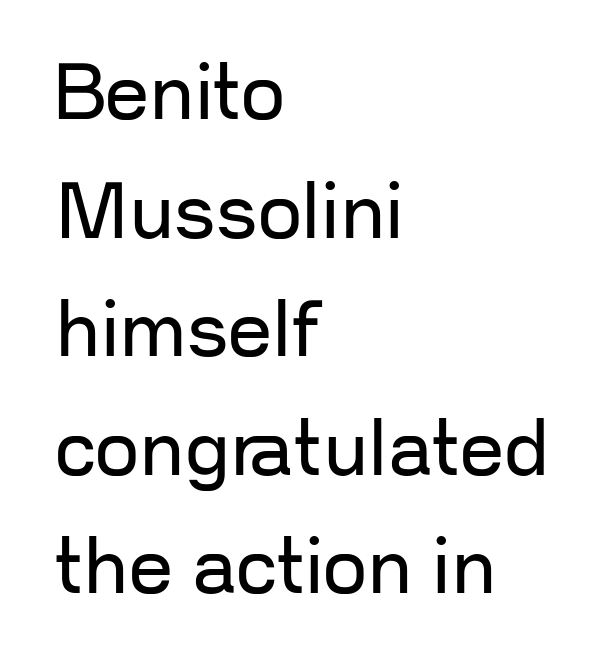
The image shows 78 px regular-weight sans-serif type, upright; set left-aligned, normal line spacing (1.52x), normal letter spacing, not underlined; low stroke contrast and a medium x-height.
